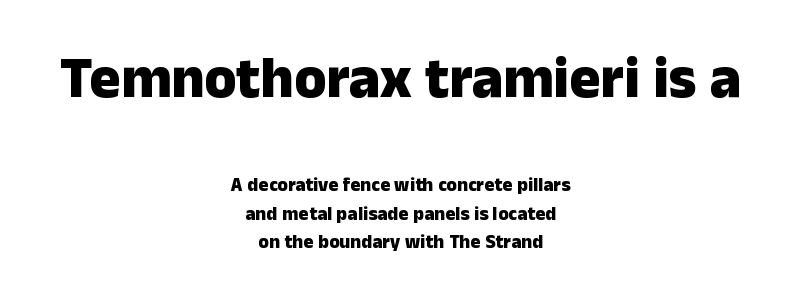
Plenty of ink on the page — the face is bold. Here the designer chose a conventional face with non-uniform glyph widths. A typesetter would label this face a sans. The horizontal fit of the characters is conventional and even.
